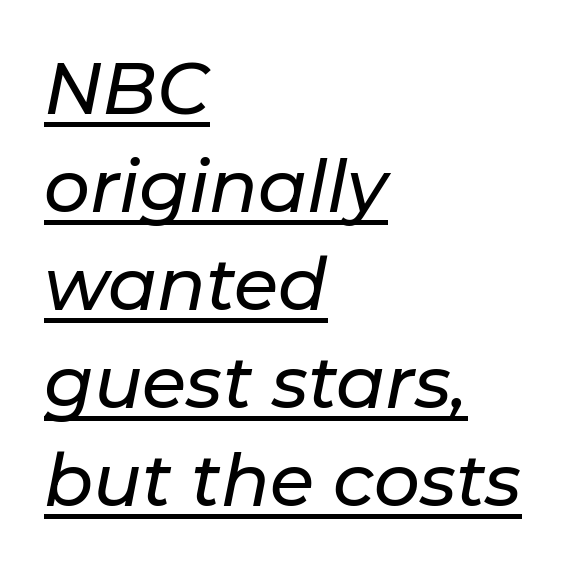
Reading down the column, the eye jumps a familiar distance to each next line. Do the characters align in a grid? No, the font is proportional. One-word summary of the alignment: left. Has an underline been added? It has. Each word holds together tightly as a unit, with standard inter-letter gaps. The lettering tilts uniformly, giving the passage an italic look.
